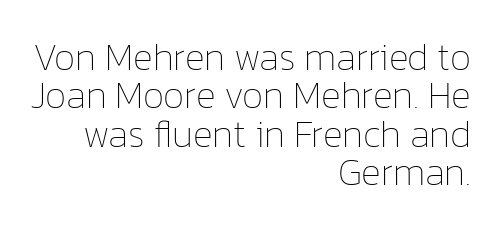
{"italic": "no", "bold": "no", "weight": "thin", "width": "normal", "stroke_contrast": "low", "x_height": "medium", "monospaced": "no", "underline": "no", "align": "right", "line_spacing": "tight", "line_spacing_ratio": 1.01, "letter_spacing": "normal", "letter_spacing_em": 0.0, "glyph_px": 38}
